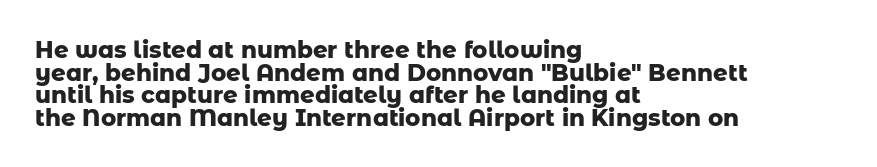
Rule under the text: the space is simply empty. Short and long lines alike share a common starting point at left. Tracking value appears to be zero — textbook default spacing. Leading: reduced. Upright lettering throughout.
